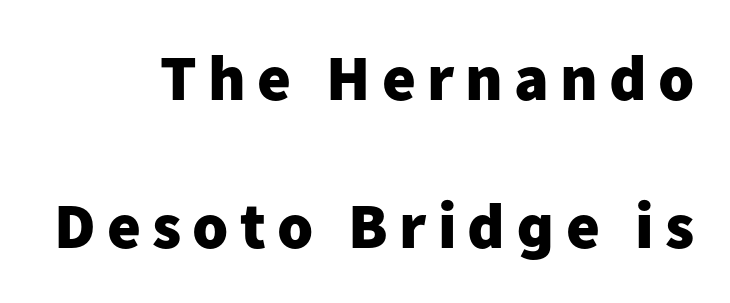
The image shows 65 px heavy sans-serif type, upright; set right-aligned, loose line spacing (2.28x), not underlined; low stroke contrast and a medium x-height.
